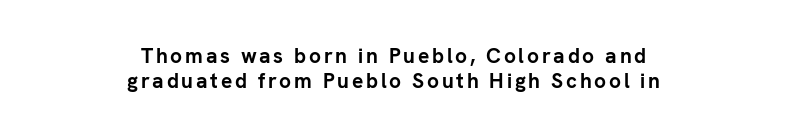
The characters look thick and weighty, a clear bold. This rendering uses center alignment, leaving both contours irregular but symmetric. Designer's note — italics off, roman on. Beneath every word, the page is bare.
